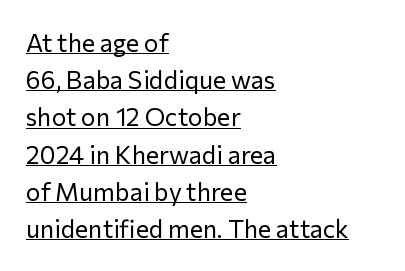
{"italic": "no", "bold": "no", "underline": "yes", "align": "left", "line_spacing": "normal", "line_spacing_ratio": 1.49, "letter_spacing": "normal", "letter_spacing_em": 0.0, "glyph_px": 25}
